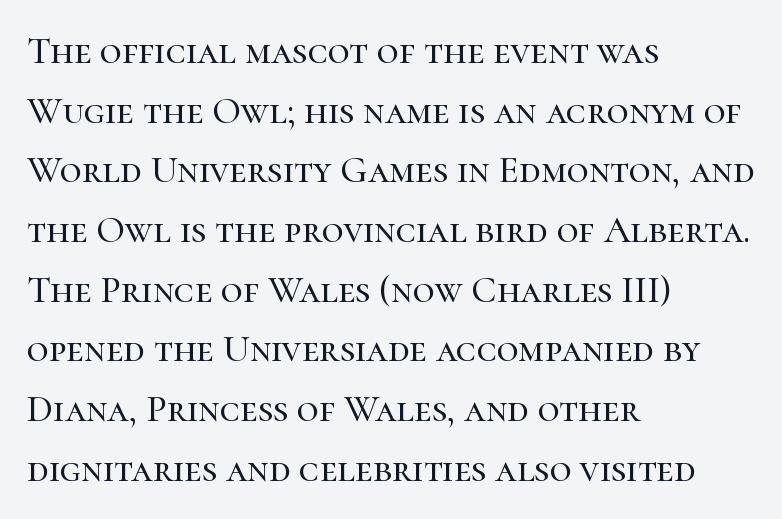
The image shows 38 px serif type, upright; set left-aligned, normal line spacing (1.57x), normal letter spacing, not underlined; high stroke contrast and a medium x-height.
